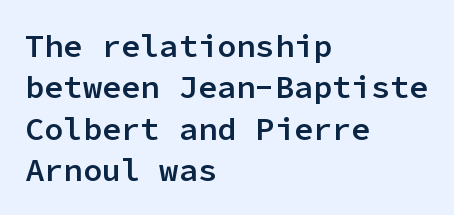
Q: Is the text bold? A: Semi-bold.
Q: Is the text italic (slanted)? A: No, it is upright.
Q: Is the typeface a serif or a sans-serif typeface? A: Sans-serif.
Q: Is the text underlined? A: No.
Q: How is the paragraph aligned? A: Left-aligned.
Q: Is the spacing between letters normal or unusually wide? A: Normal.
Q: Is the spacing between lines tight, normal or loose? A: Normal.
Q: Width (condensed, normal, or wide)? A: Normal.
Q: Stroke contrast? A: Low.
Q: x-height? A: Medium.
Q: Monospaced? A: Yes.
